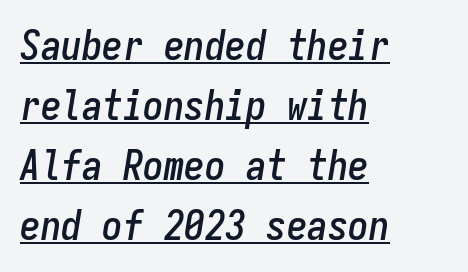
Q: Is the text italic (slanted)? A: Yes, it leans right by about 9 degrees.
Q: Is the text underlined? A: Yes.
Q: How is the paragraph aligned? A: Left-aligned.
Q: Is the spacing between letters normal or unusually wide? A: Normal.
Q: Is the spacing between lines tight, normal or loose? A: Normal.
Q: Width (condensed, normal, or wide)? A: Condensed.
Q: Stroke contrast? A: Low.
Q: x-height? A: Medium.
Q: Monospaced? A: Yes.
